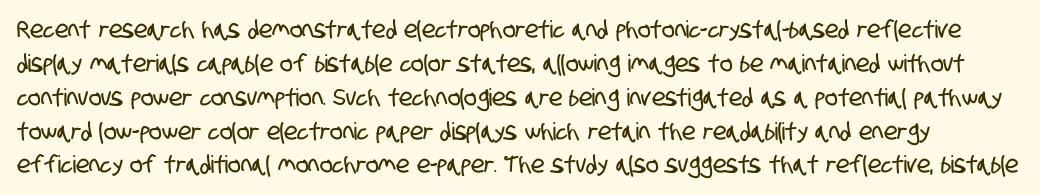
Q: Is the text underlined? A: No.
Q: Is the spacing between letters normal or unusually wide? A: Normal.
Q: Is the spacing between lines tight, normal or loose? A: Normal.
